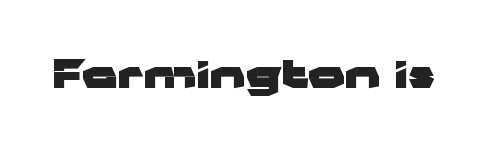
The image shows 40 px heavy, wide sans-serif type, upright; set normal letter spacing, not underlined; low stroke contrast and a medium x-height.
